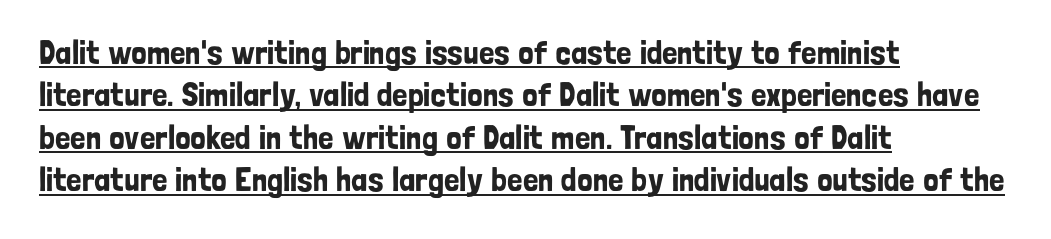
{"serif": "no", "italic": "no", "width": "condensed", "stroke_contrast": "low", "x_height": "medium", "monospaced": "no", "underline": "yes", "align": "left", "line_spacing": "normal", "line_spacing_ratio": 1.25, "letter_spacing": "normal", "letter_spacing_em": 0.0, "glyph_px": 34}
